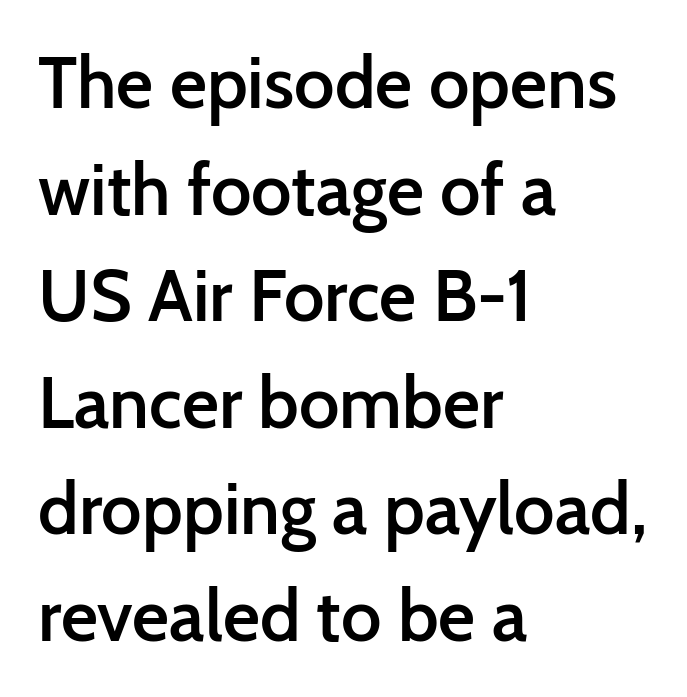
The image shows 72 px semibold sans-serif type, upright; set left-aligned, normal line spacing (1.48x), normal letter spacing, not underlined; low stroke contrast and a medium x-height.
